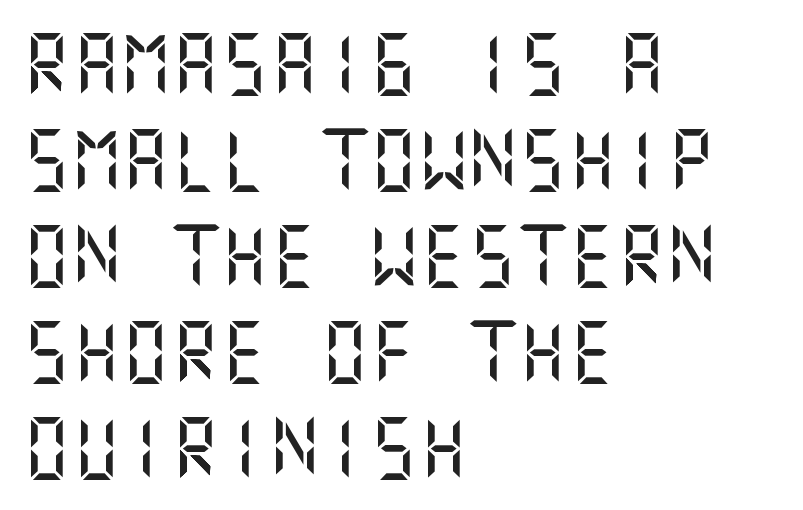
The image shows 62 px sans-serif type, upright; set left-aligned, normal line spacing (1.55x), normal letter spacing, not underlined; medium stroke contrast and a large x-height.
